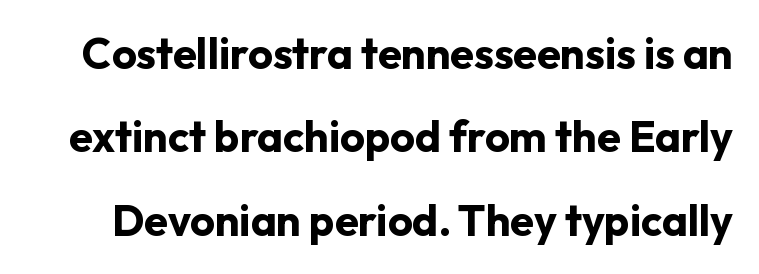
The image shows 43 px bold sans-serif type, upright; set loose line spacing (1.94x), normal letter spacing, not underlined; low stroke contrast and a medium x-height.
